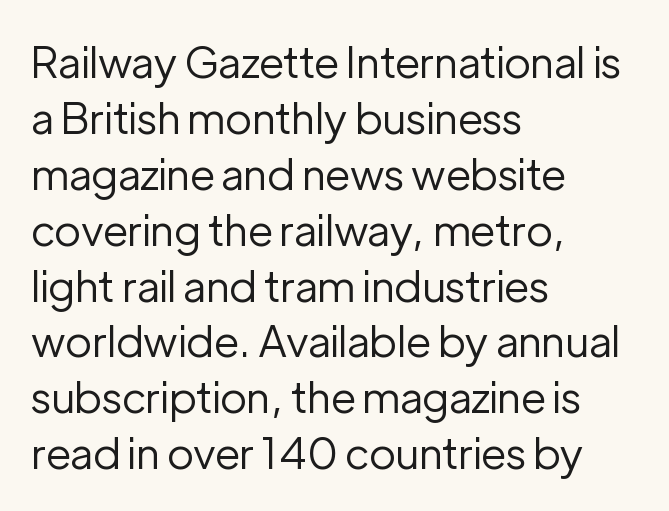
The words here are not underlined. A typesetter would mark this as roman, not italic. The letters sit at their default tracking, neither squeezed nor spread. Typeset ragged right — the left edge is the straight one. The letters advance in unequal steps, a hallmark of proportional type. Font category for this specimen: sans-serif.
